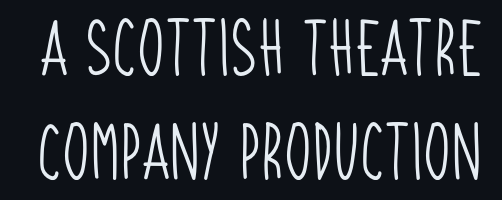
The image shows 56 px light, condensed sans-serif type; set line spacing 1.86x, normal letter spacing, not underlined; low stroke contrast and a large x-height.
